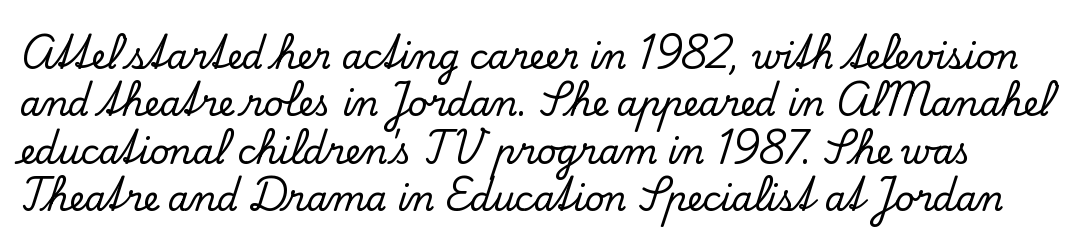
Q: Is the text italic (slanted)? A: Yes.
Q: Is the typeface a serif or a sans-serif typeface? A: Serif.
Q: Is the text underlined? A: No.
Q: Is the spacing between letters normal or unusually wide? A: Normal.
Q: Is the spacing between lines tight, normal or loose? A: Normal.
Q: Width (condensed, normal, or wide)? A: Normal.
Q: Stroke contrast? A: Low.
Q: x-height? A: Small.
Q: Monospaced? A: No.
